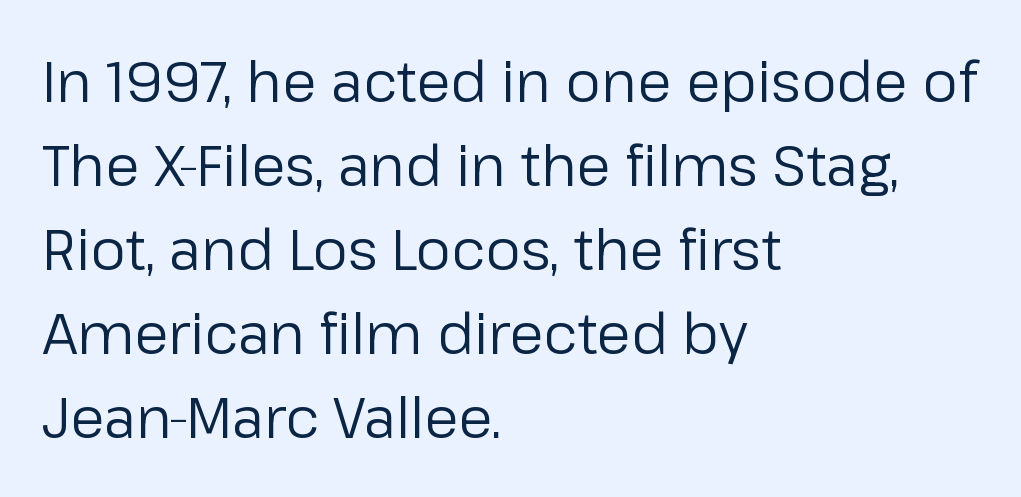
{"serif": "no", "italic": "no", "bold": "no", "weight": "regular", "width": "normal", "stroke_contrast": "low", "x_height": "medium", "monospaced": "no", "underline": "no", "align": "left", "line_spacing": "normal", "line_spacing_ratio": 1.5, "letter_spacing": "normal", "letter_spacing_em": 0.0, "glyph_px": 56}
